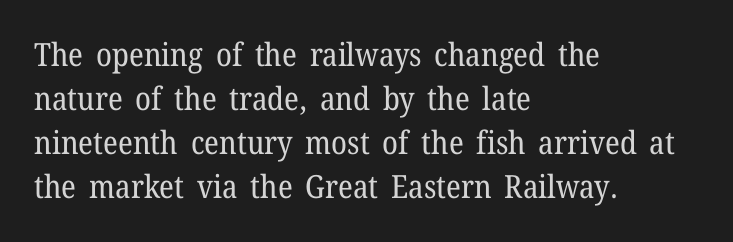
Q: Is the text bold? A: No.
Q: Is the text italic (slanted)? A: No, it is upright.
Q: Is the typeface a serif or a sans-serif typeface? A: Serif.
Q: Is the text underlined? A: No.
Q: How is the paragraph aligned? A: Left-aligned.
Q: Is the spacing between letters normal or unusually wide? A: Normal.
Q: Is the spacing between lines tight, normal or loose? A: Normal.
Q: Width (condensed, normal, or wide)? A: Normal.
Q: Stroke contrast? A: Low.
Q: x-height? A: Medium.
Q: Monospaced? A: No.
